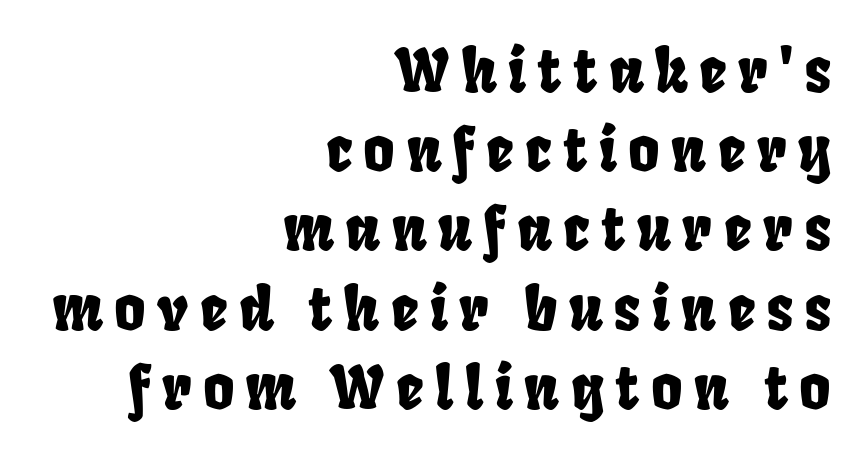
No word sits above an underline. Every row of glyphs terminates at an identical x-position on the right. Whoever set this chose a conventional vertical rhythm. Proportional: the letters do not fall into vertical columns.
